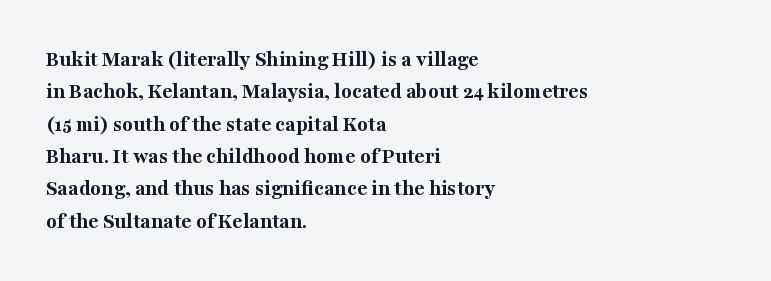
The image shows 22 px bold type, upright; set left-aligned, normal line spacing (1.47x), normal letter spacing, not underlined.
